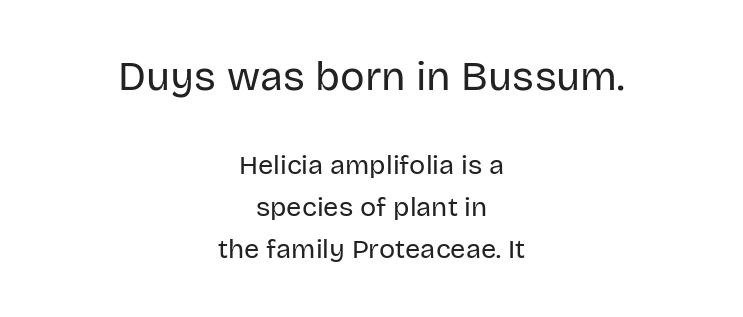
Two sizes are in play, and the larger belongs to the first block. Inter-character spacing is left at the font's built-in metrics. The rendering shows plain stroke endings on the letterforms — a sans-serif design. No extra ink here — the face is not bold.
